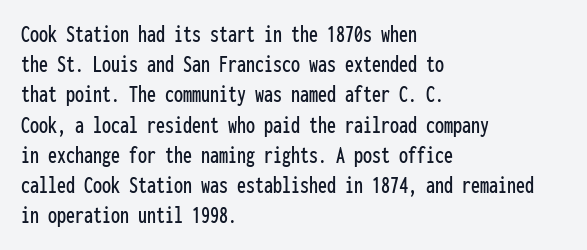
Q: Is the text italic (slanted)? A: No, it is upright.
Q: Is the text underlined? A: No.
Q: How is the paragraph aligned? A: Left-aligned.
Q: Is the spacing between letters normal or unusually wide? A: Normal.
Q: Is the spacing between lines tight, normal or loose? A: Normal.
